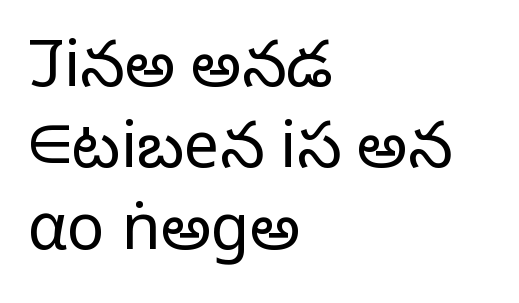
Q: Is the text bold? A: No.
Q: Is the text italic (slanted)? A: No, it is upright.
Q: Is the typeface a serif or a sans-serif typeface? A: Sans-serif.
Q: Is the text underlined? A: No.
Q: How is the paragraph aligned? A: Left-aligned.
Q: Is the spacing between letters normal or unusually wide? A: Normal.
Q: Is the spacing between lines tight, normal or loose? A: Normal.
Q: Width (condensed, normal, or wide)? A: Normal.
Q: Stroke contrast? A: Low.
Q: x-height? A: Medium.
Q: Monospaced? A: No.
